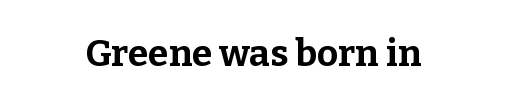
Look at the tracking — it's just the regular setting, nothing added. Every character sits straight up, as roman type does. Character widths vary here, with narrow letters taking less room than wide ones. Serifs: yes, visible at the terminals of the letterforms. Has an underline been added? It has not.
